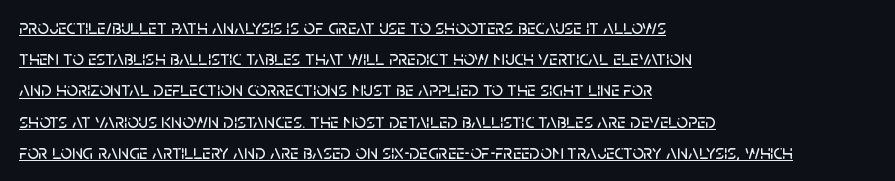
{"italic": "no", "underline": "yes", "align": "left", "line_spacing": "normal", "line_spacing_ratio": 1.56, "letter_spacing": "normal", "letter_spacing_em": 0.0, "glyph_px": 20}
